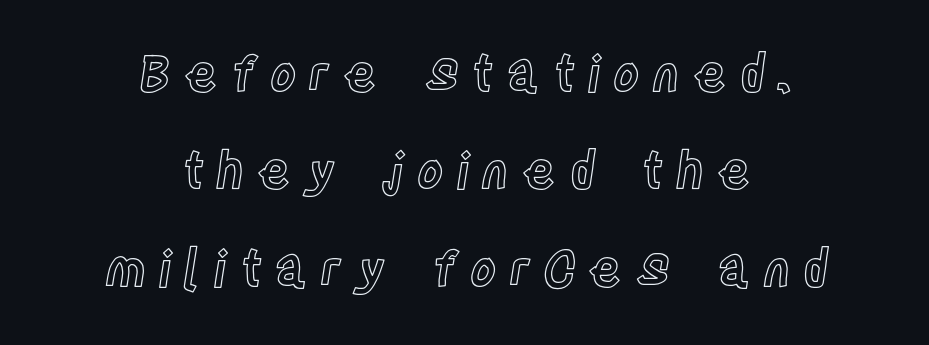
Q: Is the text italic (slanted)? A: Yes.
Q: Is the text underlined? A: No.
Q: How is the paragraph aligned? A: Centered.
Q: Is the spacing between letters normal or unusually wide? A: Unusually wide.
Q: Is the spacing between lines tight, normal or loose? A: Loose.
Q: Width (condensed, normal, or wide)? A: Condensed.
Q: x-height? A: Large.
Q: Monospaced? A: No.
